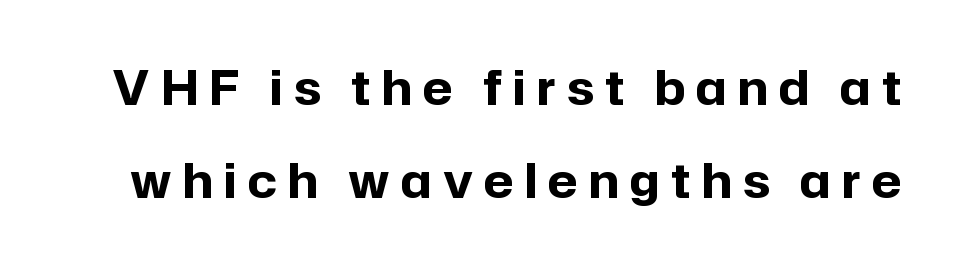
Q: Is the text bold? A: Yes.
Q: Is the text italic (slanted)? A: No, it is upright.
Q: Is the typeface a serif or a sans-serif typeface? A: Sans-serif.
Q: Is the text underlined? A: No.
Q: Is the spacing between letters normal or unusually wide? A: Unusually wide.
Q: Is the spacing between lines tight, normal or loose? A: Loose.
Q: Width (condensed, normal, or wide)? A: Normal.
Q: Stroke contrast? A: Low.
Q: x-height? A: Medium.
Q: Monospaced? A: No.
